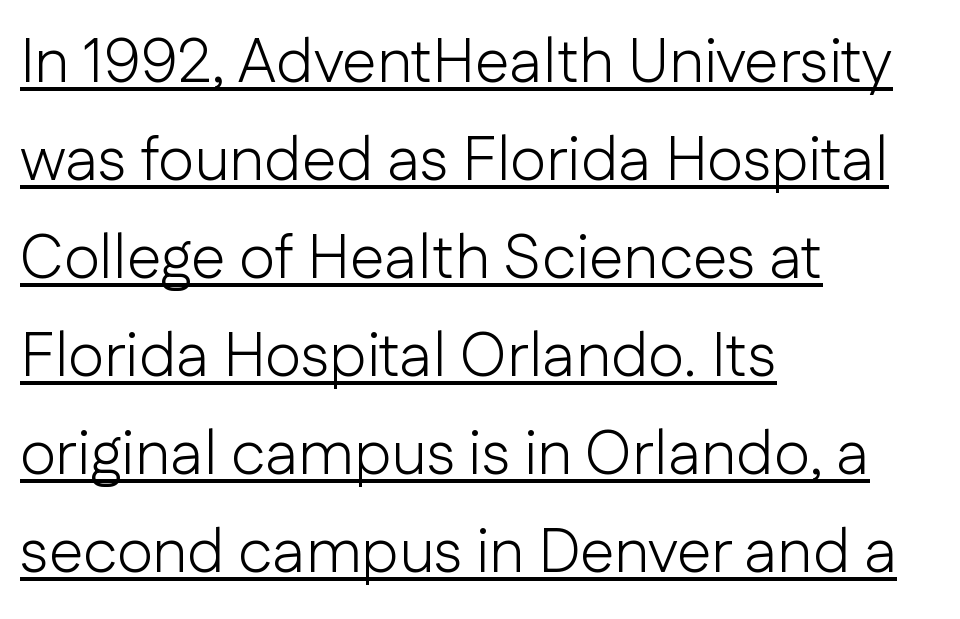
{"serif": "no", "italic": "no", "bold": "no", "weight": "light", "width": "normal", "stroke_contrast": "low", "x_height": "medium", "monospaced": "no", "underline": "yes", "align": "left", "line_spacing": "normal", "line_spacing_ratio": 1.58, "letter_spacing": "normal", "letter_spacing_em": 0.0, "glyph_px": 62}
